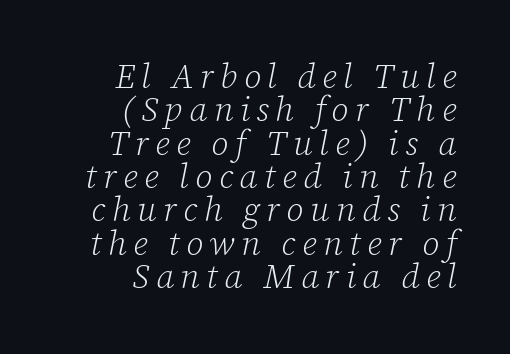
{"serif": "yes", "italic": "yes", "lean": "right", "slant_degrees": 12, "bold": "no", "weight": "light", "width": "normal", "stroke_contrast": "low", "x_height": "medium", "monospaced": "no", "underline": "no", "align": "right", "line_spacing": "tight", "line_spacing_ratio": 0.98, "glyph_px": 34}
